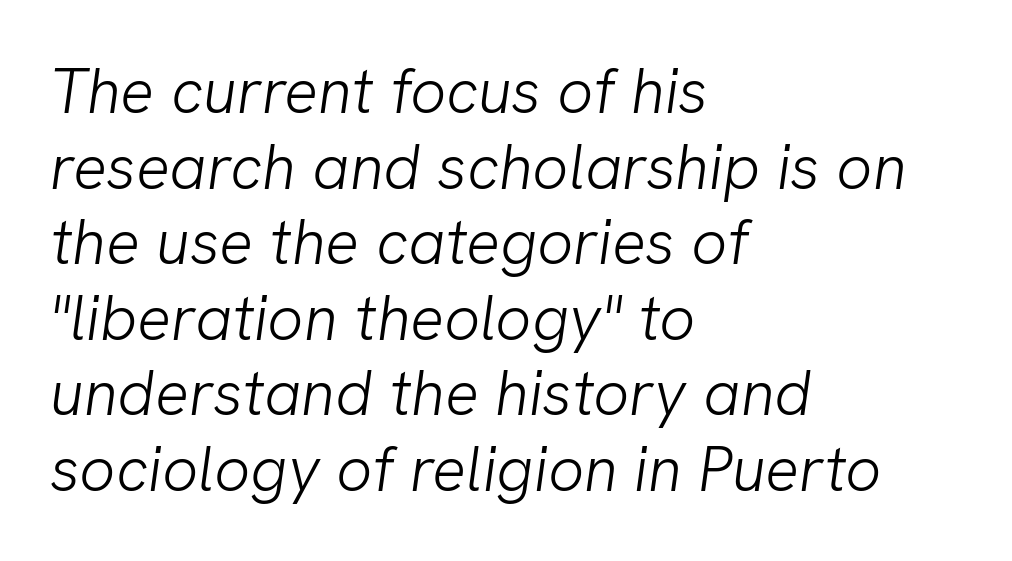
Think of a printed novel: that variable character pitch is what you see here. The paragraph has a hard left edge and a soft right edge. Just letters on the line, the space beneath them empty. The strokes are not fattened; the text isn't bold. The line texture is even and compact thanks to regular tracking.
